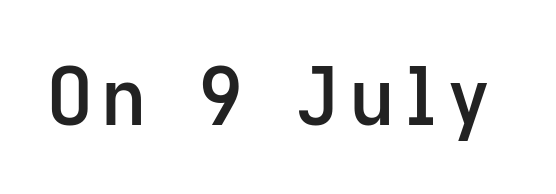
The image shows 79 px semibold sans-serif type, upright; set not underlined; low stroke contrast and a medium x-height.
